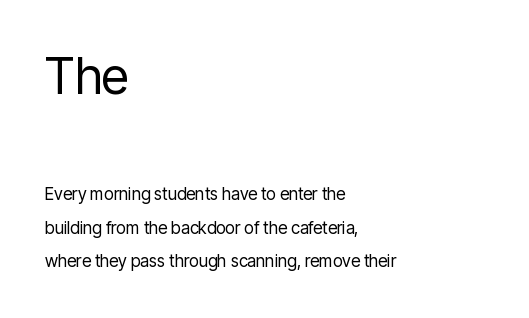
In this sample the first text group is rendered at the bigger scale. Tracking value appears to be zero — textbook default spacing. Notice how the passage keeps a crisp vertical edge on the left only. The typeface has the unassuming heft of standard copy or less. Is there any slant? The stems are plumb.
